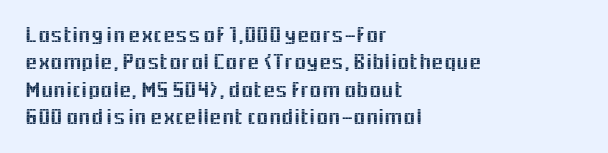
Q: Is the text italic (slanted)? A: No, it is upright.
Q: Is the text underlined? A: No.
Q: How is the paragraph aligned? A: Left-aligned.
Q: Is the spacing between letters normal or unusually wide? A: Normal.
